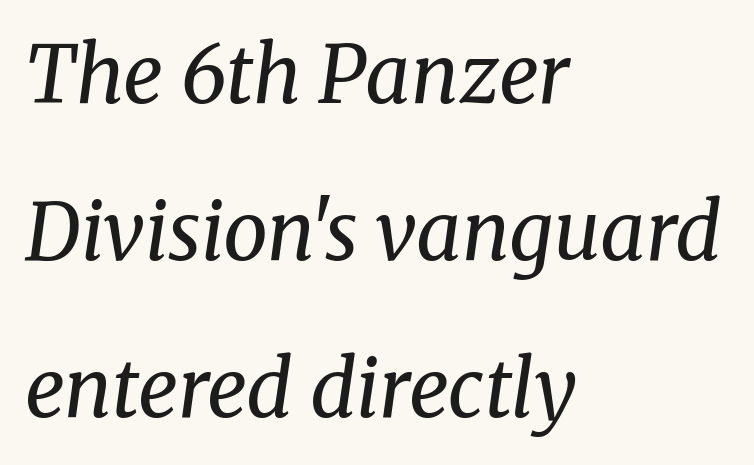
The designer dialed line spacing up above the default. Does the copy run flush right? No — it runs flush left. The type is set solid horizontally, with unmodified tracking. You can tell it's italic because the verticals aren't actually vertical. To sum up the face: it has serifs.
